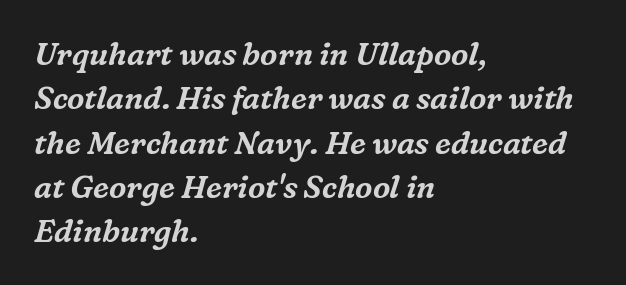
Q: Is the text italic (slanted)? A: Yes, it leans right by about 16 degrees.
Q: Is the typeface a serif or a sans-serif typeface? A: Serif.
Q: Is the text underlined? A: No.
Q: How is the paragraph aligned? A: Left-aligned.
Q: Is the spacing between letters normal or unusually wide? A: Normal.
Q: Is the spacing between lines tight, normal or loose? A: Normal.
Q: Width (condensed, normal, or wide)? A: Normal.
Q: Stroke contrast? A: Medium.
Q: x-height? A: Medium.
Q: Monospaced? A: No.
